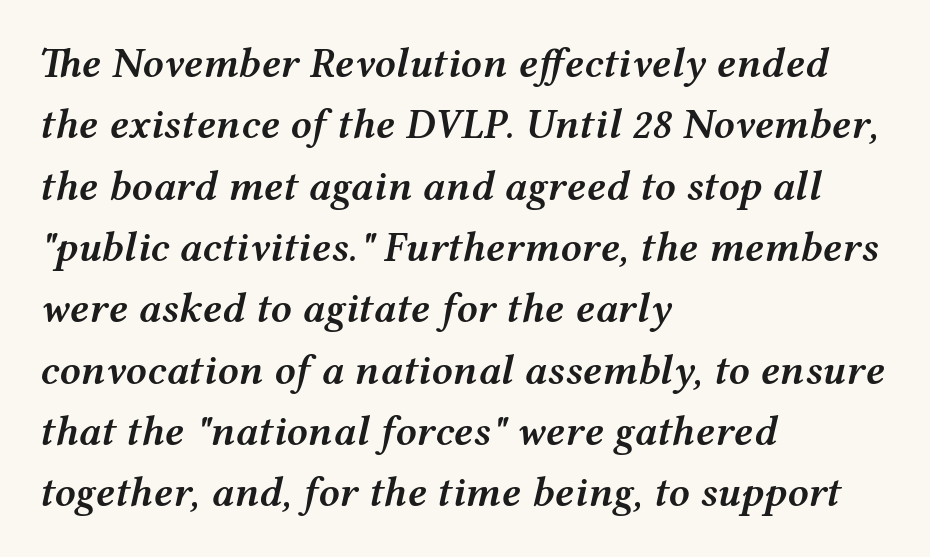
The image shows 42 px semibold, wide type, italic (leaning right); set left-aligned, normal line spacing (1.46x), normal letter spacing, not underlined; medium stroke contrast and a medium x-height.
